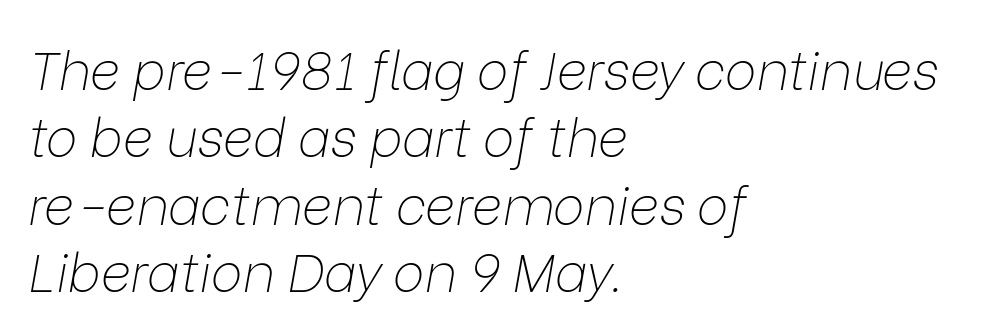
{"italic": "yes", "lean": "right", "slant_degrees": 9, "bold": "no", "weight": "thin", "width": "normal", "stroke_contrast": "low", "x_height": "medium", "monospaced": "no", "underline": "no", "align": "left", "line_spacing": "normal", "line_spacing_ratio": 1.27, "letter_spacing": "normal", "letter_spacing_em": 0.0, "glyph_px": 53}
